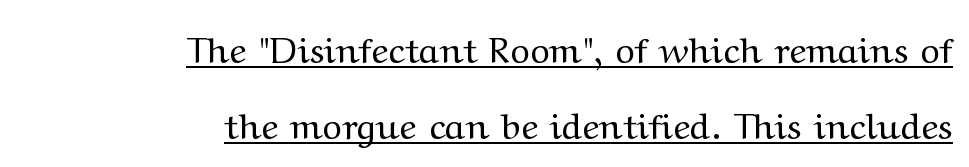
{"serif": "yes", "italic": "no", "bold": "no", "weight": "regular", "width": "wide", "stroke_contrast": "medium", "x_height": "medium", "monospaced": "no", "underline": "yes", "align": "right", "line_spacing": "loose", "line_spacing_ratio": 2.06, "letter_spacing": "normal", "letter_spacing_em": 0.0, "glyph_px": 37}
